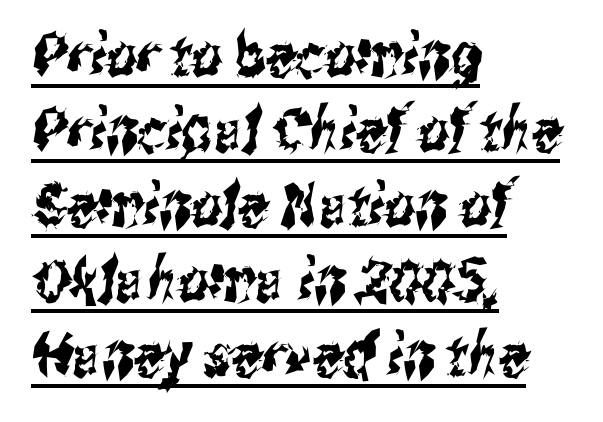
The text was rendered using a sans face with plain stroke endings. Is the letter spacing exaggerated? No — it looks like the ordinary default. The passage shown stacks its lines at a standard gap. The face used here is proportionally spaced, like ordinary book or web type.
